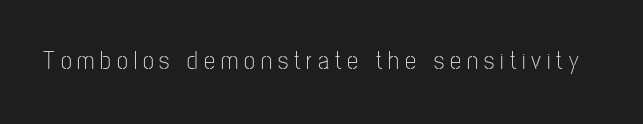
The image shows 25 px text type, upright; set unusually wide letter spacing (+0.24 em), not underlined.
